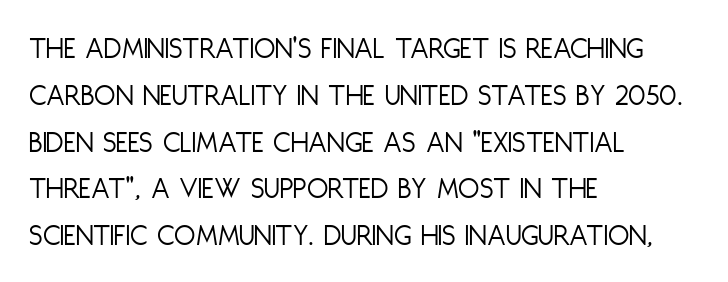
{"serif": "no", "italic": "no", "bold": "no", "weight": "light", "width": "condensed", "stroke_contrast": "low", "x_height": "large", "monospaced": "no", "underline": "no", "align": "left", "line_spacing": "normal", "line_spacing_ratio": 1.51, "letter_spacing": "normal", "letter_spacing_em": 0.0, "glyph_px": 31}
